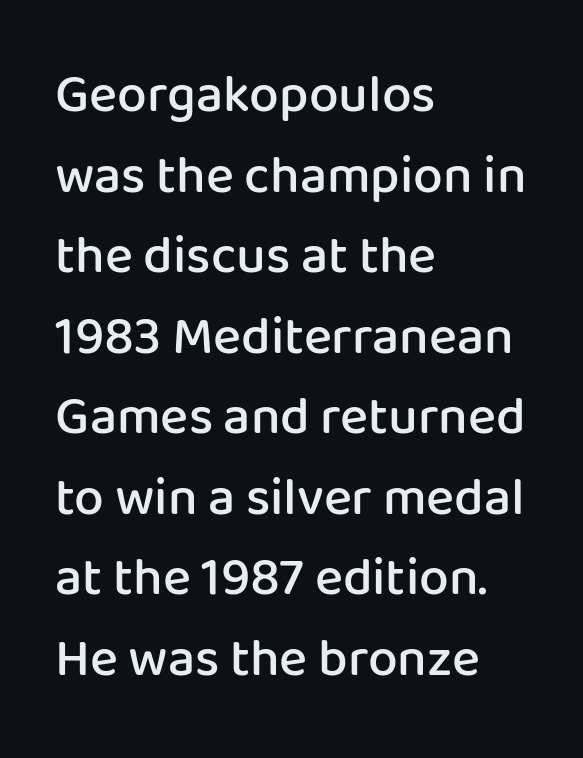
{"serif": "no", "italic": "no", "bold": "semi", "weight": "semibold", "width": "normal", "stroke_contrast": "low", "x_height": "medium", "monospaced": "no", "underline": "no", "align": "left", "line_spacing": "normal", "line_spacing_ratio": 1.52, "letter_spacing": "normal", "letter_spacing_em": 0.0, "glyph_px": 53}
